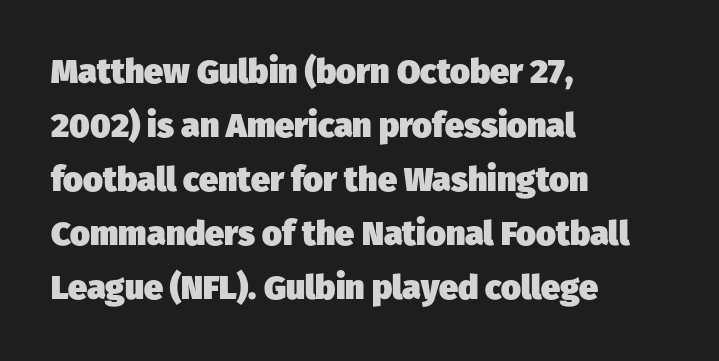
The image shows 34 px heavy sans-serif type; set left-aligned, normal line spacing (1.59x), normal letter spacing, not underlined; low stroke contrast and a medium x-height.
